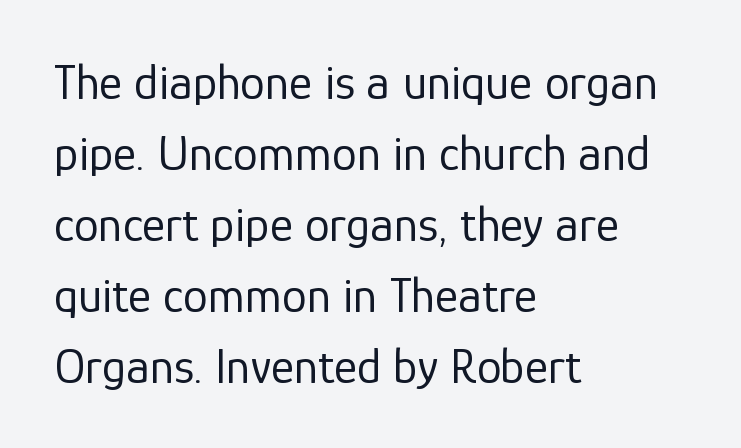
Q: Is the text bold? A: No.
Q: Is the text italic (slanted)? A: No, it is upright.
Q: Is the typeface a serif or a sans-serif typeface? A: Sans-serif.
Q: Is the text underlined? A: No.
Q: How is the paragraph aligned? A: Left-aligned.
Q: Is the spacing between letters normal or unusually wide? A: Normal.
Q: Is the spacing between lines tight, normal or loose? A: Normal.
Q: Width (condensed, normal, or wide)? A: Normal.
Q: Stroke contrast? A: Low.
Q: x-height? A: Medium.
Q: Monospaced? A: No.
